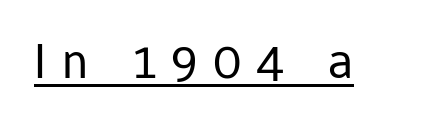
{"serif": "no", "italic": "no", "bold": "no", "weight": "regular", "width": "normal", "stroke_contrast": "low", "x_height": "medium", "monospaced": "no", "underline": "yes", "letter_spacing": "wide", "letter_spacing_em": 0.31, "glyph_px": 51}
